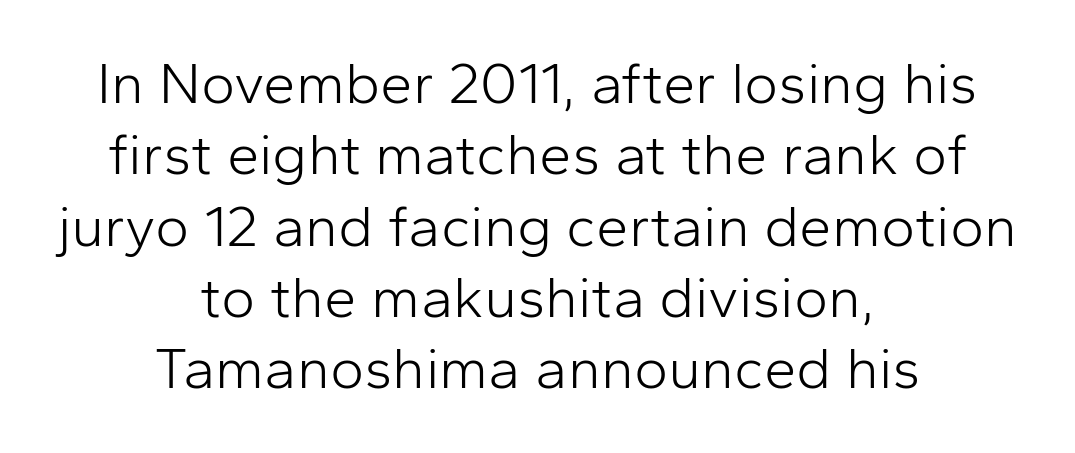
{"serif": "no", "italic": "no", "bold": "no", "weight": "light", "width": "normal", "stroke_contrast": "low", "x_height": "medium", "monospaced": "no", "underline": "no", "align": "center", "line_spacing_ratio": 1.23, "letter_spacing": "normal", "letter_spacing_em": 0.0, "glyph_px": 58}
